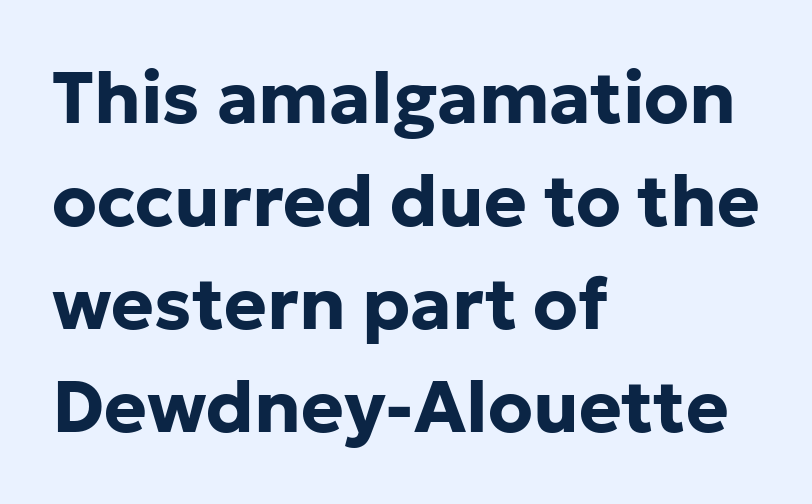
The image shows 72 px bold sans-serif type, upright; set left-aligned, normal line spacing (1.43x), normal letter spacing, not underlined; low stroke contrast and a medium x-height.
